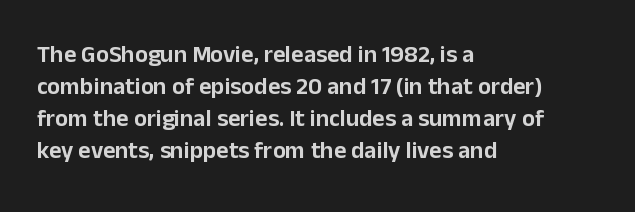
No italicization has been applied; the sample stays upright. The vertical gap from one line to the next is medium. Standard letterfit; no display-style spreading of the glyphs. The passage is arranged the way most books set body copy — flush left. Rule under the text: the space is simply empty.
